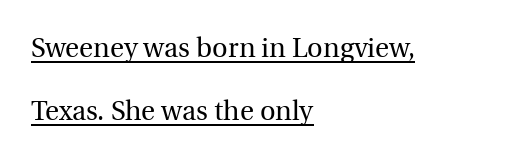
The vertical gap from one line to the next is large. Characters follow at the spacing the type designer built in. These glyphs show unthickened strokes, regular width or finer. The sample's only ornament is a line tracing under the words. Notice how the stems are strictly vertical — no italics here. The compositor pushed each line to the left boundary.
